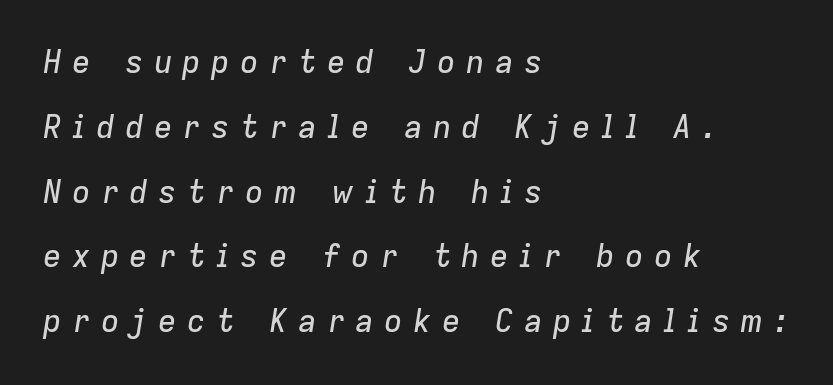
The image shows 31 px text type, italic (leaning right); set left-aligned, loose line spacing (2.09x), unusually wide letter spacing (+0.33 em), not underlined; low stroke contrast and a medium x-height.
